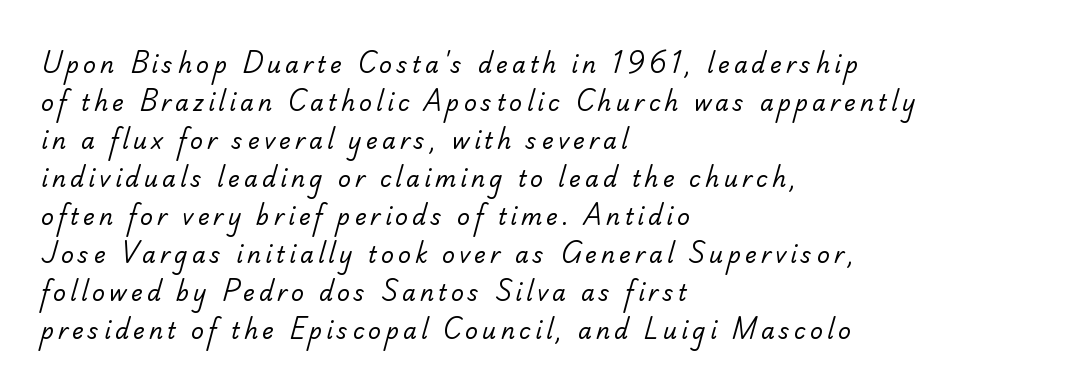
On a weight scale, this lands at 450 or below. One-word summary of the alignment: left. Has an underline been added? It has not.
